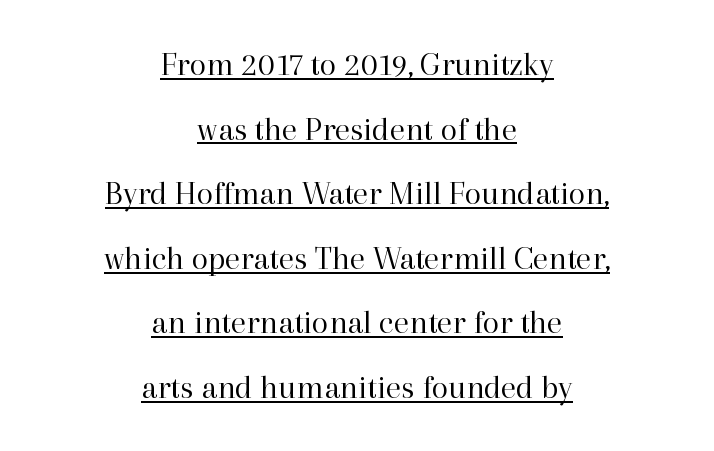
{"serif": "yes", "italic": "no", "bold": "no", "weight": "regular", "width": "normal", "stroke_contrast": "high", "x_height": "medium", "monospaced": "no", "underline": "yes", "align": "center", "line_spacing": "loose", "line_spacing_ratio": 1.9, "letter_spacing": "normal", "letter_spacing_em": 0.0, "glyph_px": 34}
